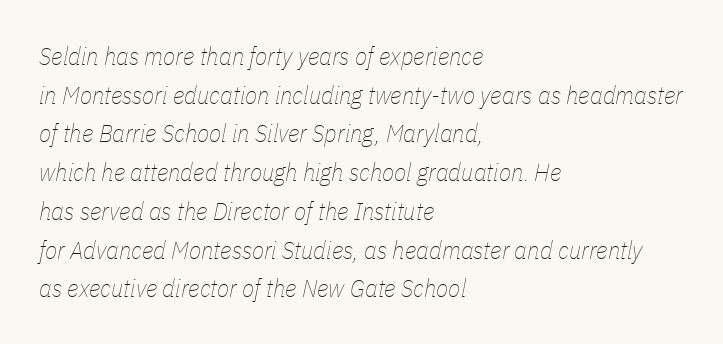
The image shows 25 px text type, italic (leaning right); set left-aligned, normal line spacing (1.55x), normal letter spacing, not underlined.
